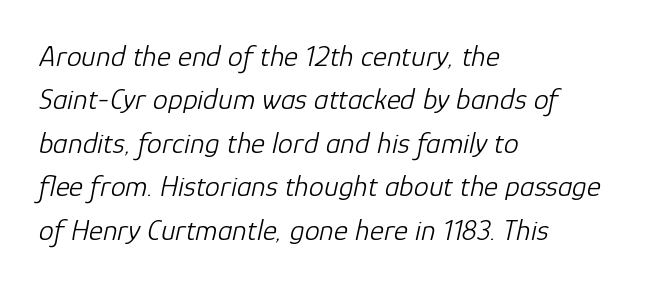
The image shows 30 px light type, italic (leaning right); set left-aligned, normal line spacing (1.45x), normal letter spacing, not underlined; low stroke contrast and a medium x-height.
